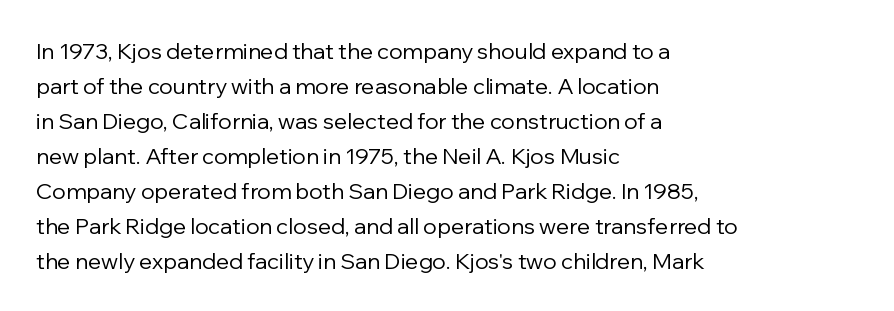
Every stem runs plumb, perpendicular to the baseline. Ink coverage per letter is moderate at most. Does extra space separate the letters? No, they use regular spacing. Line starts are locked; line ends wander. If you measured baseline to baseline, you'd find a middling distance.
